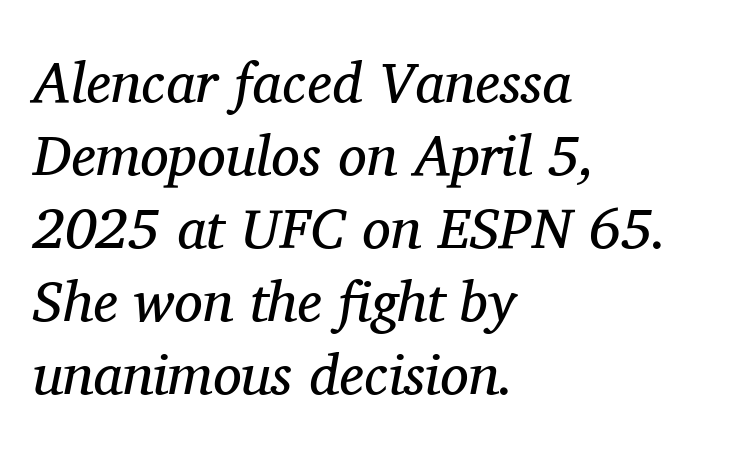
Think of a printed novel: that variable character pitch is what you see here. Quick note: italic. The rag falls on the right side of this text block. Horizontal bands of white between lines are of average thickness.
